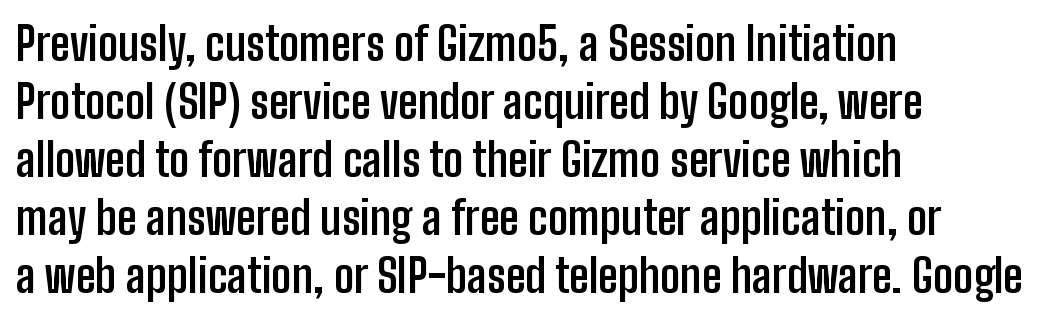
Type style note: lacks serifs. Unmarked baselines from the first word to the last. Strokes here are thick enough to call this a true bold. When letters stand straight like this, we call the style roman or upright. Does the copy run flush right? No — it runs flush left. Here the glyphs are tracked normally, forming tight word shapes.
